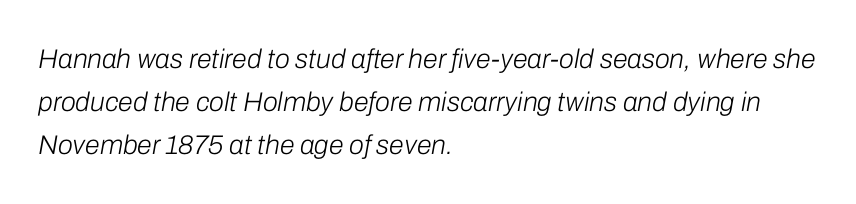
The image shows 27 px text type, italic (leaning right); set left-aligned, normal line spacing (1.59x), normal letter spacing, not underlined.
